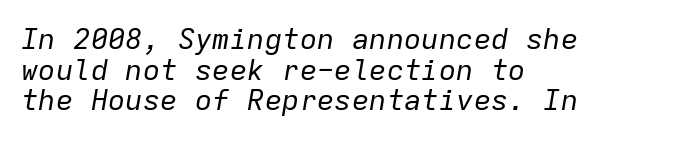
The image shows 29 px regular-weight type, italic (leaning right), monospaced; set left-aligned, tight line spacing (1.06x), normal letter spacing, not underlined; low stroke contrast and a medium x-height.
